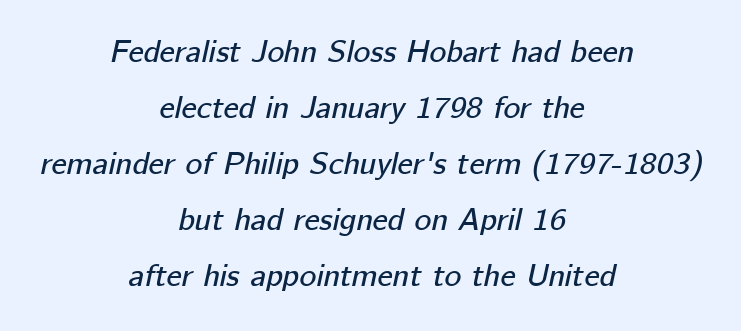
{"italic": "yes", "lean": "right", "slant_degrees": 12, "width": "normal", "stroke_contrast": "low", "x_height": "medium", "monospaced": "no", "underline": "no", "align": "center", "line_spacing_ratio": 1.75, "letter_spacing": "normal", "letter_spacing_em": 0.0, "glyph_px": 32}
